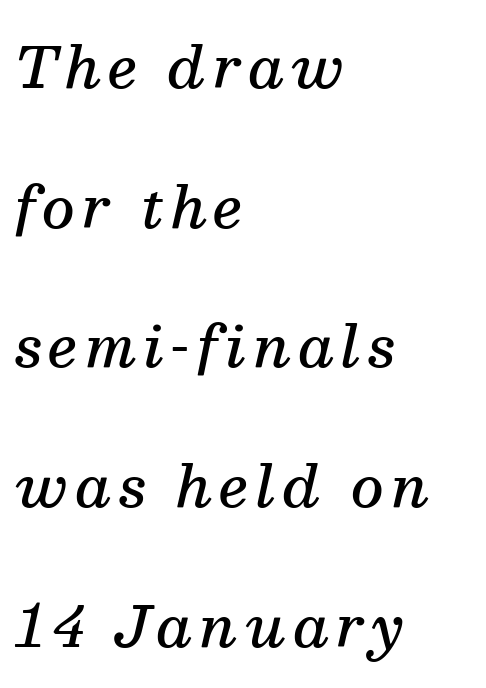
The image shows 57 px semibold serif type, italic (leaning right); set left-aligned, loose line spacing (2.45x), not underlined; medium stroke contrast and a medium x-height.
